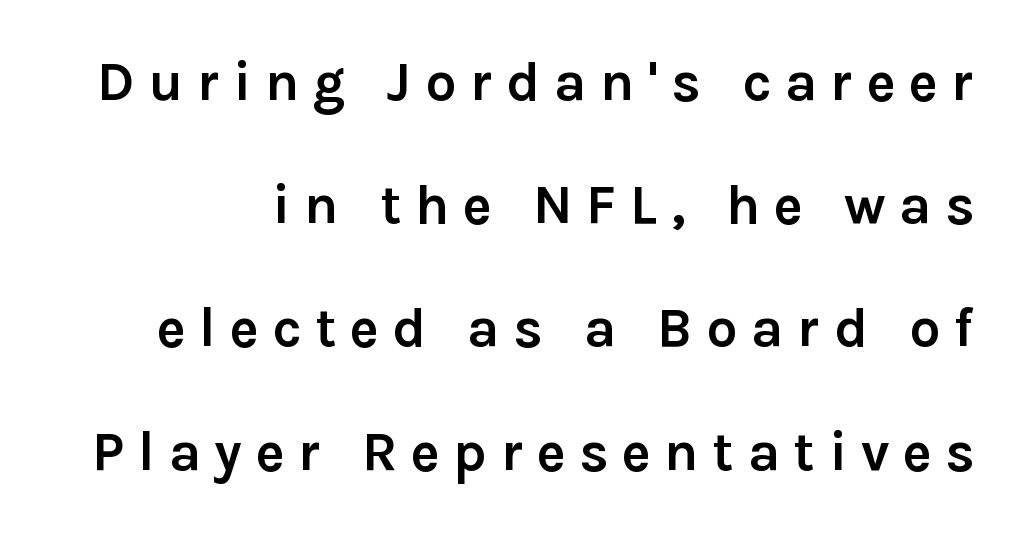
{"serif": "no", "italic": "no", "bold": "yes", "weight": "semibold", "width": "normal", "x_height": "medium", "monospaced": "no", "underline": "no", "line_spacing": "loose", "line_spacing_ratio": 2.24, "letter_spacing": "wide", "letter_spacing_em": 0.25, "glyph_px": 55}
